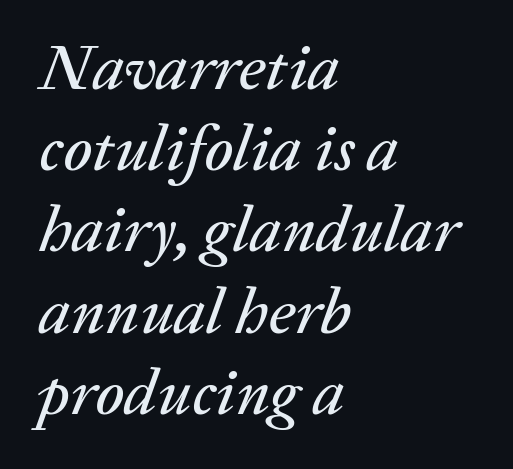
{"italic": "yes", "lean": "right", "slant_degrees": 20, "width": "normal", "stroke_contrast": "low", "x_height": "medium", "monospaced": "no", "underline": "no", "align": "left", "line_spacing": "normal", "line_spacing_ratio": 1.25, "letter_spacing": "normal", "letter_spacing_em": 0.0, "glyph_px": 65}
